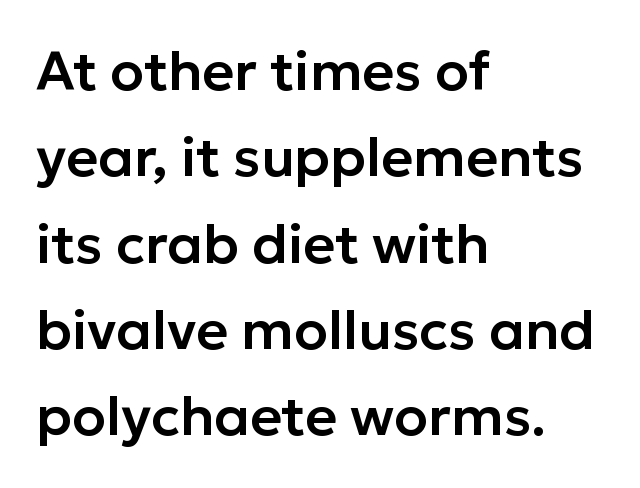
{"serif": "no", "italic": "no", "width": "normal", "stroke_contrast": "low", "x_height": "medium", "monospaced": "no", "underline": "no", "align": "left", "line_spacing": "normal", "line_spacing_ratio": 1.57, "letter_spacing": "normal", "letter_spacing_em": 0.0, "glyph_px": 55}
